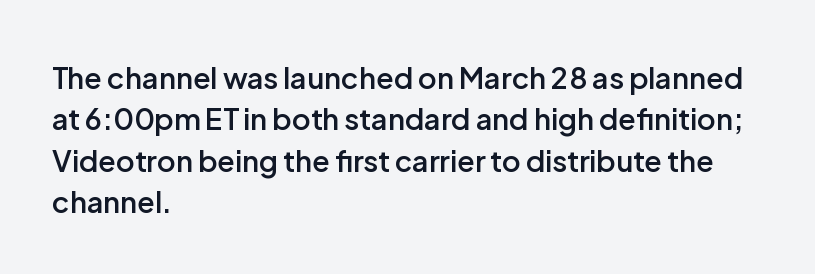
{"serif": "no", "italic": "no", "bold": "semi", "weight": "semibold", "width": "normal", "stroke_contrast": "low", "x_height": "medium", "monospaced": "no", "underline": "no", "align": "left", "line_spacing": "normal", "line_spacing_ratio": 1.43, "letter_spacing": "normal", "letter_spacing_em": 0.0, "glyph_px": 29}
